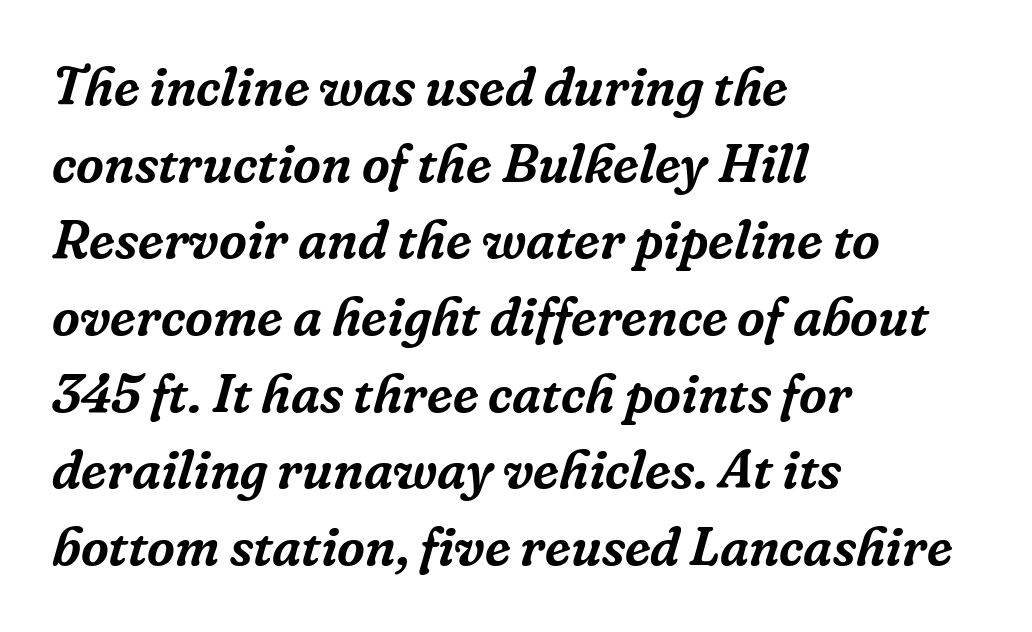
The image shows 54 px serif type, italic (leaning right); set left-aligned, normal line spacing (1.42x), normal letter spacing, not underlined; low stroke contrast and a medium x-height.
